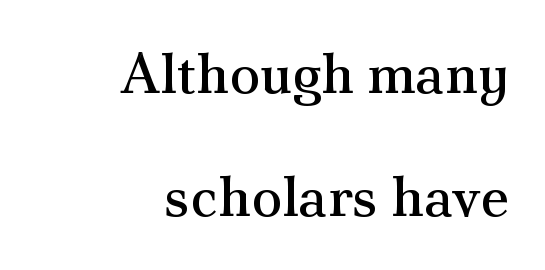
Q: Is the text bold? A: No.
Q: Is the text italic (slanted)? A: No, it is upright.
Q: Is the typeface a serif or a sans-serif typeface? A: Serif.
Q: Is the text underlined? A: No.
Q: How is the paragraph aligned? A: Right-aligned.
Q: Is the spacing between letters normal or unusually wide? A: Normal.
Q: Is the spacing between lines tight, normal or loose? A: Loose.
Q: Width (condensed, normal, or wide)? A: Normal.
Q: Stroke contrast? A: Medium.
Q: x-height? A: Small.
Q: Monospaced? A: No.
